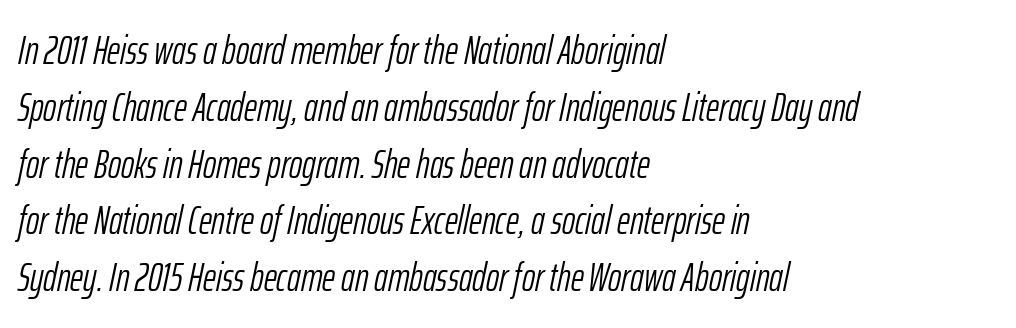
Q: Is the text bold? A: No.
Q: Is the text italic (slanted)? A: Yes, it leans right by about 12 degrees.
Q: Is the text underlined? A: No.
Q: How is the paragraph aligned? A: Left-aligned.
Q: Is the spacing between letters normal or unusually wide? A: Normal.
Q: Is the spacing between lines tight, normal or loose? A: Normal.
Q: Width (condensed, normal, or wide)? A: Condensed.
Q: Stroke contrast? A: Low.
Q: x-height? A: Medium.
Q: Monospaced? A: No.
